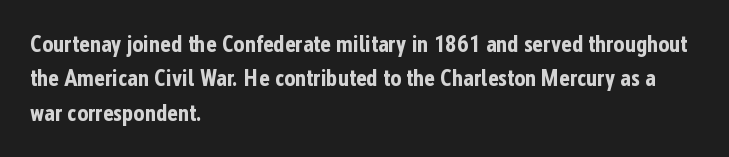
{"italic": "no", "bold": "yes", "underline": "no", "align": "left", "line_spacing": "normal", "line_spacing_ratio": 1.49, "letter_spacing": "normal", "letter_spacing_em": 0.0, "glyph_px": 23}
